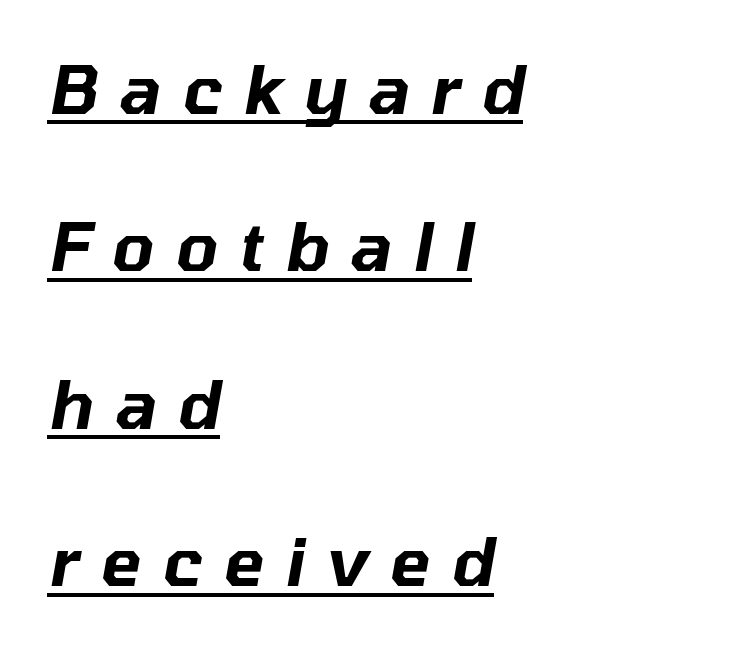
Q: Is the text italic (slanted)? A: Yes, it leans right by about 10 degrees.
Q: Is the text underlined? A: Yes.
Q: How is the paragraph aligned? A: Left-aligned.
Q: Is the spacing between letters normal or unusually wide? A: Unusually wide.
Q: Is the spacing between lines tight, normal or loose? A: Loose.
Q: Width (condensed, normal, or wide)? A: Normal.
Q: Stroke contrast? A: Low.
Q: x-height? A: Medium.
Q: Monospaced? A: No.
